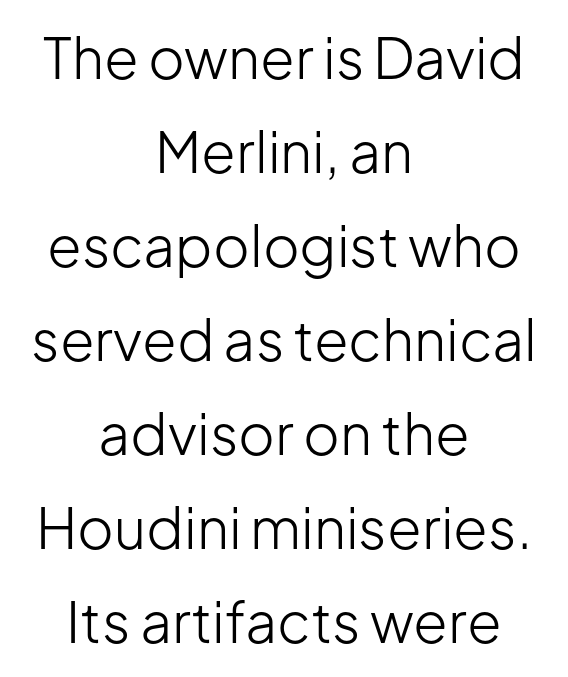
Has an underline been added? It has not. Is this a fixed-width face? No — the glyphs have proportional, varying widths. The gaps between neighbouring characters are ordinary and unremarkable. The compositor balanced each line on the midline.
